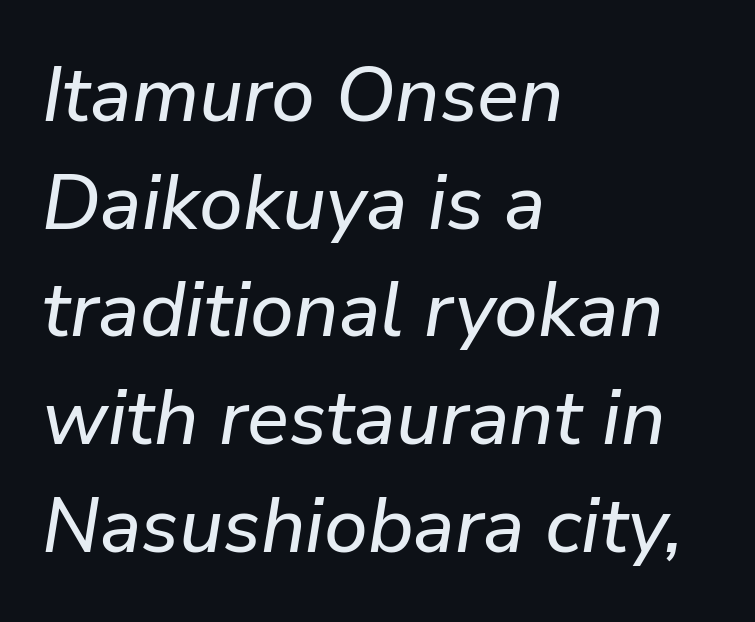
{"italic": "yes", "lean": "right", "slant_degrees": 9, "width": "normal", "stroke_contrast": "low", "x_height": "medium", "monospaced": "no", "underline": "no", "align": "left", "line_spacing": "normal", "line_spacing_ratio": 1.38, "letter_spacing": "normal", "letter_spacing_em": 0.0, "glyph_px": 78}
